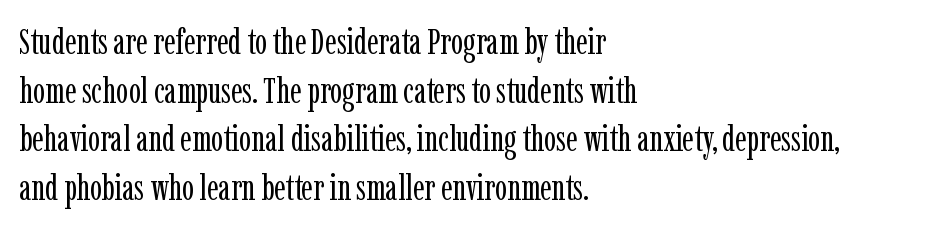
Q: Is the text bold? A: No.
Q: Is the text italic (slanted)? A: No, it is upright.
Q: Is the typeface a serif or a sans-serif typeface? A: Serif.
Q: Is the text underlined? A: No.
Q: How is the paragraph aligned? A: Left-aligned.
Q: Is the spacing between letters normal or unusually wide? A: Normal.
Q: Is the spacing between lines tight, normal or loose? A: Normal.
Q: Width (condensed, normal, or wide)? A: Condensed.
Q: Stroke contrast? A: Low.
Q: x-height? A: Medium.
Q: Monospaced? A: No.
